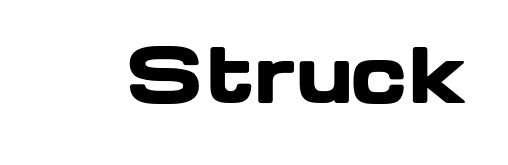
The image shows 75 px heavy, wide sans-serif type, upright; set normal letter spacing, not underlined; low stroke contrast and a medium x-height.
